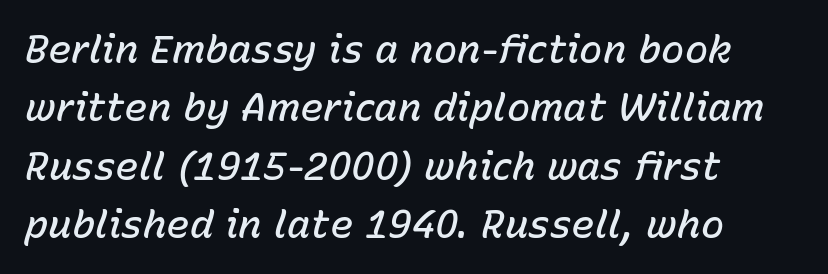
Glyph-to-glyph distance matches everyday printed text. Notice how descenders clear the ascenders below comfortably — that's standard leading. The passage is arranged the way most books set body copy — flush left. What weight is shown? A semibold, between regular and bold. A typesetter would call this proportional, since set widths differ per character.
